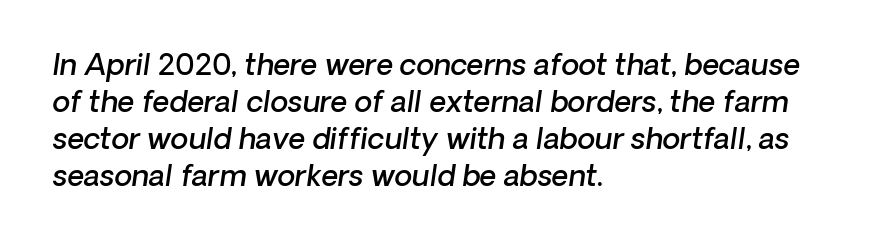
In terms of letterspacing, this is plain default setting. Quick note: interline space is typical. Note the varied advance widths — an 'i' is clearly narrower than an 'm'. A bit beefed up — I'd call it semibold rather than bold.
